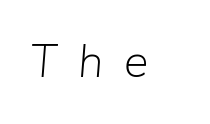
Caption: expanded tracking, letters set apart. No word sits above an underline. Ink coverage per letter is moderate at most. The letters advance in unequal steps, a hallmark of proportional type. An italicized treatment has been applied to the whole sample.
